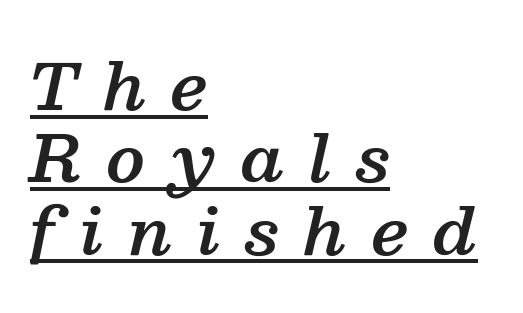
Q: Is the text bold? A: Semi-bold.
Q: Is the text italic (slanted)? A: Yes, it leans right by about 13 degrees.
Q: Is the typeface a serif or a sans-serif typeface? A: Serif.
Q: Is the text underlined? A: Yes.
Q: How is the paragraph aligned? A: Left-aligned.
Q: Is the spacing between letters normal or unusually wide? A: Unusually wide.
Q: Is the spacing between lines tight, normal or loose? A: Tight.
Q: Width (condensed, normal, or wide)? A: Normal.
Q: Stroke contrast? A: Medium.
Q: x-height? A: Medium.
Q: Monospaced? A: No.
